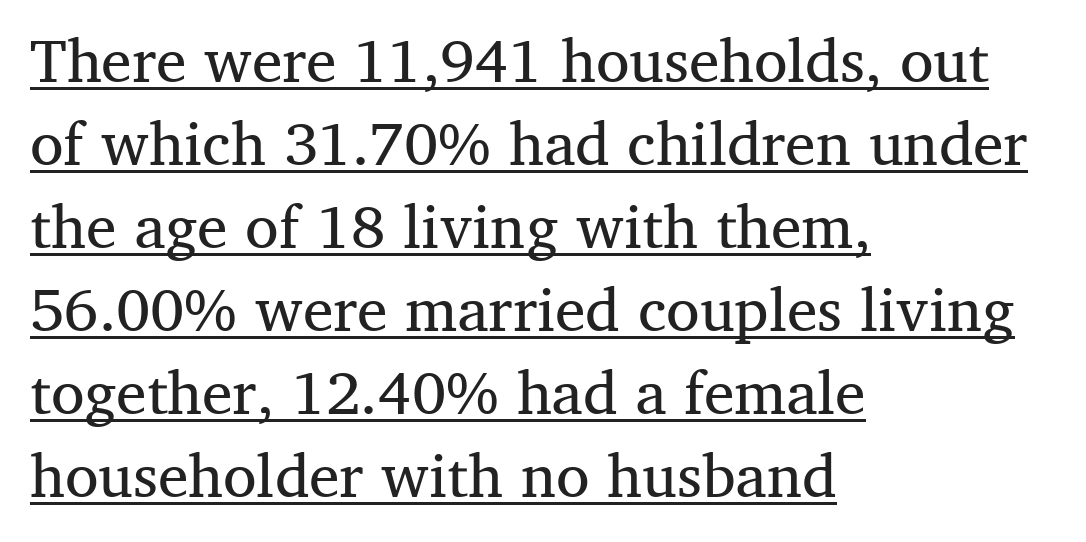
{"serif": "yes", "italic": "no", "bold": "no", "weight": "regular", "width": "normal", "stroke_contrast": "medium", "x_height": "medium", "monospaced": "no", "underline": "yes", "align": "left", "line_spacing": "normal", "line_spacing_ratio": 1.36, "letter_spacing": "normal", "letter_spacing_em": 0.0, "glyph_px": 61}
